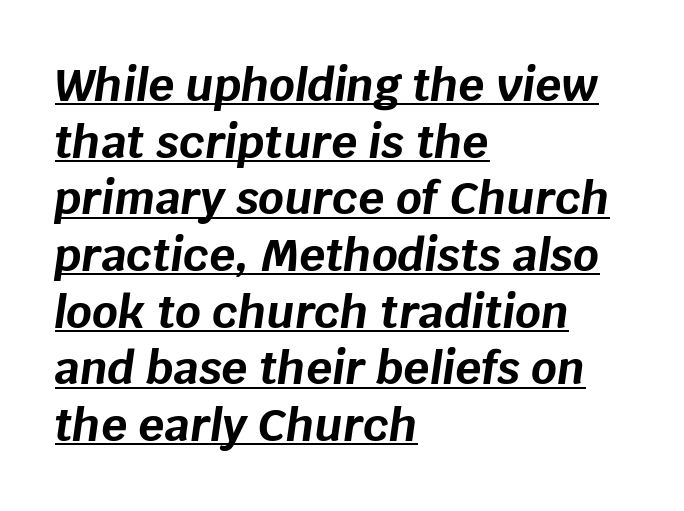
The typography opts for an oblique posture over an upright one. Compared with an ordinary text face, these strokes are far heavier — a full bold. In terms of leading, this rendering sits right in the middle. If you drew a ruler down the left edge, every line would touch it. Students, note that the glyphs here touch the page at normal intervals. The rendered words wear a rule along their underside.
